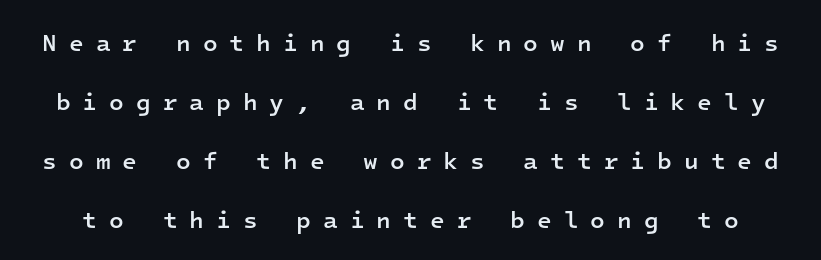
The image shows 24 px text type, upright; set loose line spacing (2.46x), unusually wide letter spacing (+0.5 em), not underlined.
